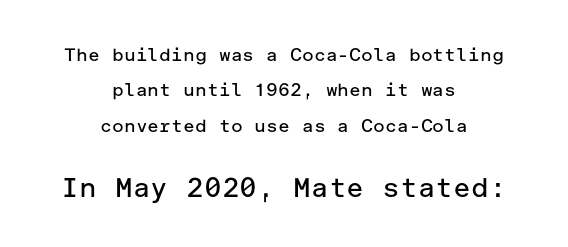
The image shows 27 px text type, upright; set centered, loose line spacing (1.97x), normal letter spacing, not underlined; the second (bottom) block is 1.5x larger.
